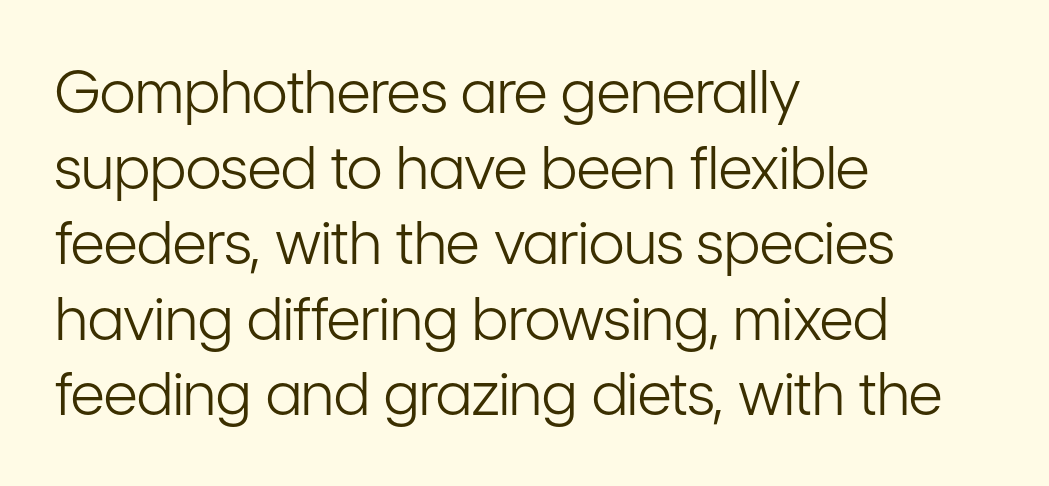
{"serif": "no", "italic": "no", "bold": "no", "weight": "light", "width": "condensed", "stroke_contrast": "low", "x_height": "medium", "monospaced": "no", "underline": "no", "align": "left", "line_spacing": "normal", "line_spacing_ratio": 1.28, "letter_spacing": "normal", "letter_spacing_em": 0.0, "glyph_px": 59}
